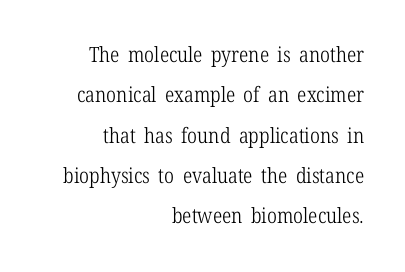
Look at the tracking — it's just the regular setting, nothing added. Heaviness? Minimal to ordinary, like unemphasized prose. A roman cut, with each character standing at attention. Honestly, the rows look like they've been pulled way apart. Check under the words: just untouched page. Teacher's note: observe the even right margin — that is flush-right alignment.
